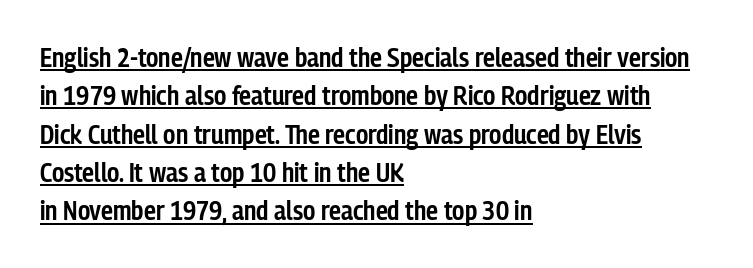
Q: Is the text bold? A: Semi-bold.
Q: Is the text italic (slanted)? A: No, it is upright.
Q: Is the text underlined? A: Yes.
Q: How is the paragraph aligned? A: Left-aligned.
Q: Is the spacing between letters normal or unusually wide? A: Normal.
Q: Is the spacing between lines tight, normal or loose? A: Normal.
